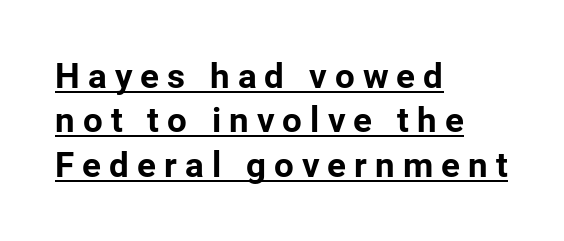
{"serif": "no", "italic": "no", "bold": "yes", "weight": "bold", "width": "normal", "stroke_contrast": "low", "x_height": "medium", "monospaced": "no", "underline": "yes", "align": "left", "line_spacing": "normal", "line_spacing_ratio": 1.27, "letter_spacing": "wide", "letter_spacing_em": 0.23, "glyph_px": 35}
